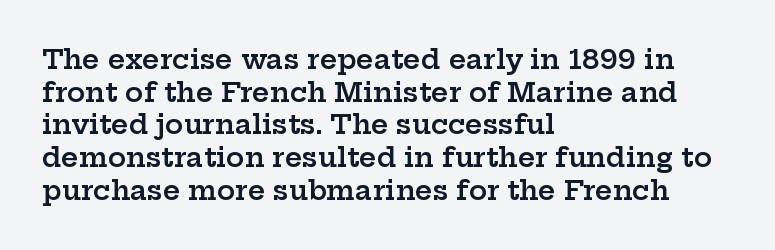
The image shows 27 px text type, upright; set left-aligned, line spacing 1.21x, normal letter spacing, not underlined.
